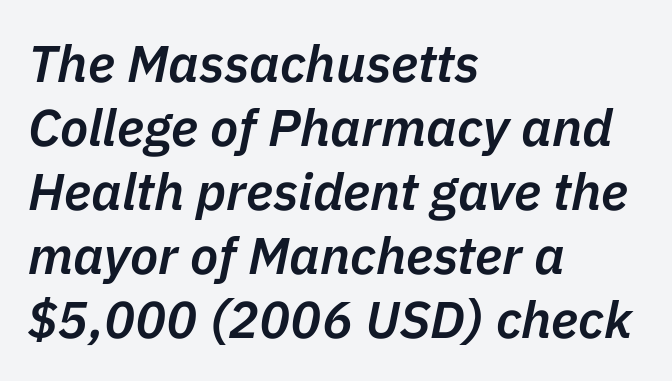
Q: Is the text bold? A: Semi-bold.
Q: Is the text italic (slanted)? A: Yes, it leans right by about 11 degrees.
Q: Is the text underlined? A: No.
Q: How is the paragraph aligned? A: Left-aligned.
Q: Is the spacing between letters normal or unusually wide? A: Normal.
Q: Width (condensed, normal, or wide)? A: Normal.
Q: Stroke contrast? A: Low.
Q: x-height? A: Medium.
Q: Monospaced? A: No.
